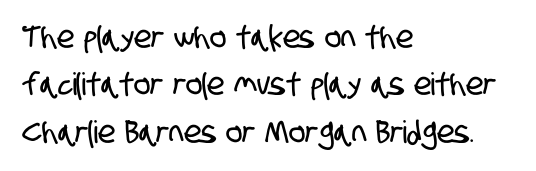
Q: Is the typeface a serif or a sans-serif typeface? A: Sans-serif.
Q: Is the text underlined? A: No.
Q: How is the paragraph aligned? A: Left-aligned.
Q: Is the spacing between letters normal or unusually wide? A: Normal.
Q: Is the spacing between lines tight, normal or loose? A: Normal.
Q: Width (condensed, normal, or wide)? A: Condensed.
Q: Stroke contrast? A: Low.
Q: x-height? A: Large.
Q: Monospaced? A: No.
